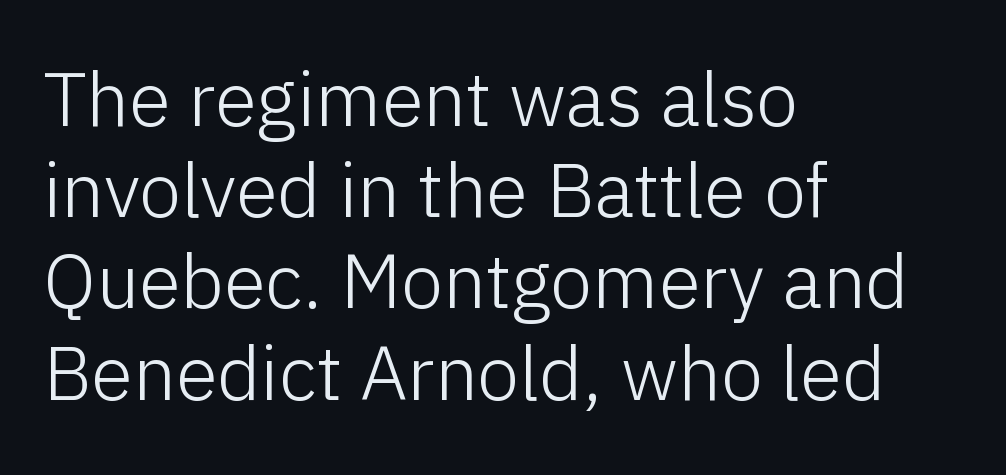
Q: Is the text bold? A: No.
Q: Is the text italic (slanted)? A: No, it is upright.
Q: Is the typeface a serif or a sans-serif typeface? A: Sans-serif.
Q: Is the text underlined? A: No.
Q: How is the paragraph aligned? A: Left-aligned.
Q: Is the spacing between letters normal or unusually wide? A: Normal.
Q: Width (condensed, normal, or wide)? A: Normal.
Q: Stroke contrast? A: Low.
Q: x-height? A: Medium.
Q: Monospaced? A: No.
